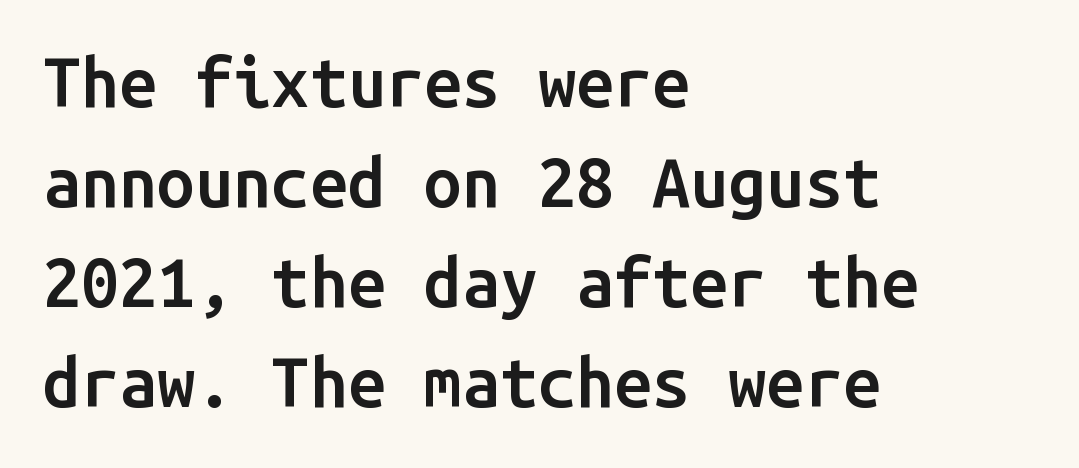
{"serif": "no", "italic": "no", "bold": "semi", "weight": "semibold", "width": "normal", "stroke_contrast": "low", "x_height": "medium", "monospaced": "yes", "underline": "no", "align": "left", "line_spacing": "normal", "line_spacing_ratio": 1.47, "letter_spacing": "normal", "letter_spacing_em": 0.0, "glyph_px": 68}
